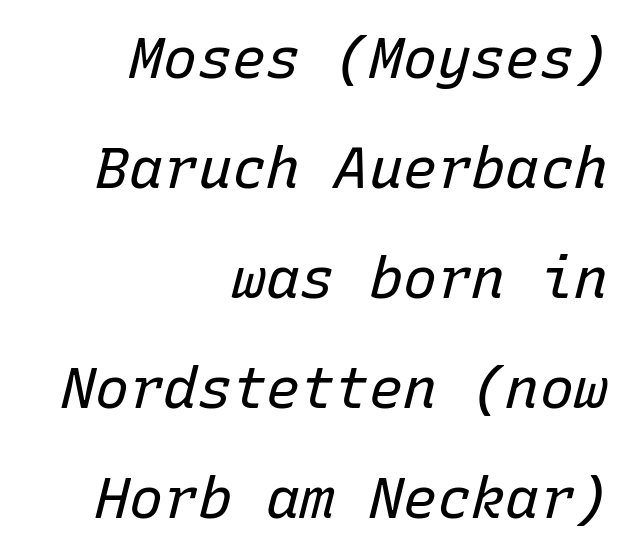
The image shows 57 px regular-weight type, italic (leaning right), monospaced; set right-aligned, loose line spacing (1.93x), normal letter spacing, not underlined; low stroke contrast and a medium x-height.
